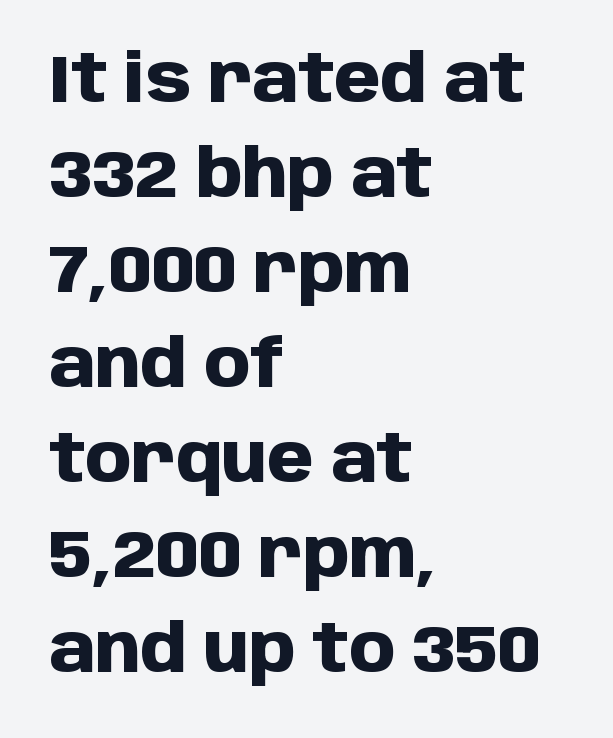
{"serif": "no", "italic": "no", "bold": "yes", "weight": "heavy", "width": "normal", "stroke_contrast": "low", "x_height": "large", "monospaced": "no", "underline": "no", "align": "left", "line_spacing": "normal", "line_spacing_ratio": 1.44, "letter_spacing": "normal", "letter_spacing_em": 0.0, "glyph_px": 66}
